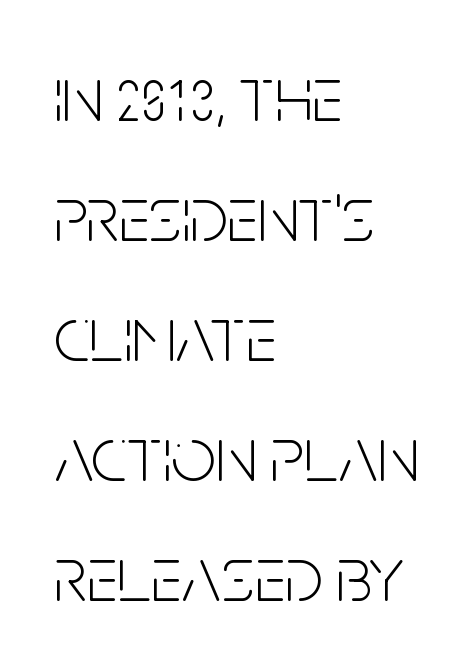
{"serif": "no", "italic": "no", "bold": "no", "weight": "light", "width": "condensed", "stroke_contrast": "low", "x_height": "large", "monospaced": "no", "underline": "no", "align": "left", "line_spacing": "normal", "line_spacing_ratio": 1.54, "letter_spacing": "normal", "letter_spacing_em": 0.0, "glyph_px": 78}
